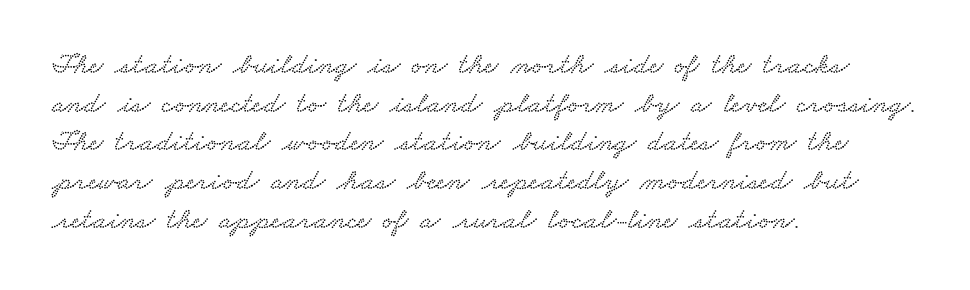
Q: Is the typeface a serif or a sans-serif typeface? A: Serif.
Q: Is the text underlined? A: No.
Q: How is the paragraph aligned? A: Left-aligned.
Q: Is the spacing between letters normal or unusually wide? A: Normal.
Q: Is the spacing between lines tight, normal or loose? A: Normal.
Q: Width (condensed, normal, or wide)? A: Wide.
Q: Stroke contrast? A: Low.
Q: x-height? A: Small.
Q: Monospaced? A: No.
